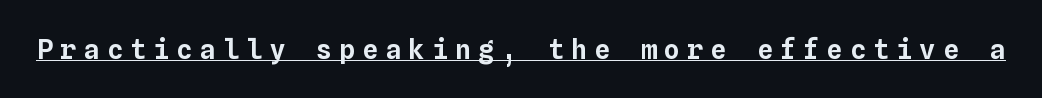
Descenders here cross a horizontal rule under the line. You could only call the tracking loose — the letters float apart. A typesetter would mark this as roman, not italic.
